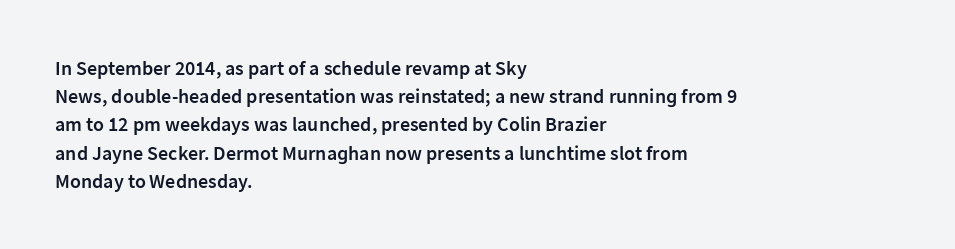
This is moderately heavy type, rendered in semibold. A bare baseline throughout the passage. Caption: standard tracking, unaltered. A typesetter would mark this as roman, not italic. The rows are spaced the way most documents space them. A classic flush-left, rag-right setting is used for this passage.
